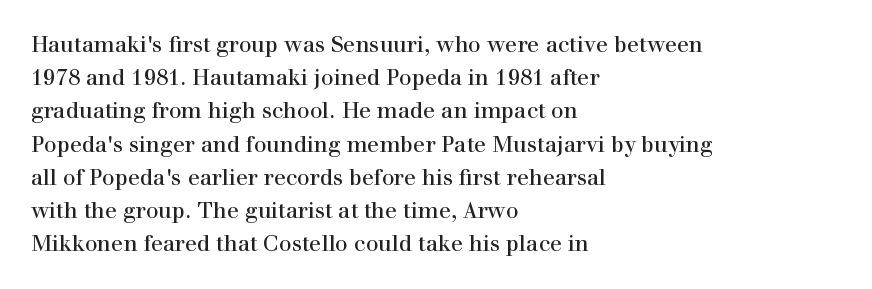
{"italic": "no", "bold": "no", "underline": "no", "align": "left", "line_spacing": "normal", "line_spacing_ratio": 1.51, "letter_spacing": "normal", "letter_spacing_em": 0.0, "glyph_px": 22}
